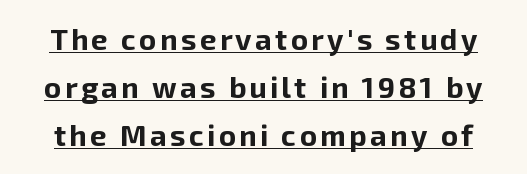
Q: Is the text bold? A: Yes.
Q: Is the text italic (slanted)? A: No, it is upright.
Q: Is the typeface a serif or a sans-serif typeface? A: Sans-serif.
Q: Is the text underlined? A: Yes.
Q: Is the spacing between lines tight, normal or loose? A: Normal.
Q: Width (condensed, normal, or wide)? A: Normal.
Q: Stroke contrast? A: Low.
Q: x-height? A: Medium.
Q: Monospaced? A: No.
